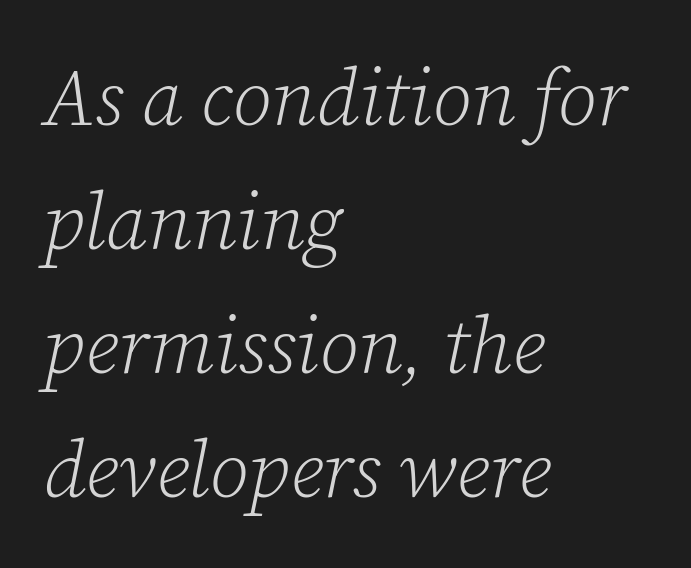
Letters have the restrained weight of plain body copy at most. Does extra space separate the letters? No, they use regular spacing. The face used here is seriffed, in the tradition of book romans. Underline: absent. Typeset ragged right — the left edge is the straight one. Successive baselines arrive at the customary interval.
